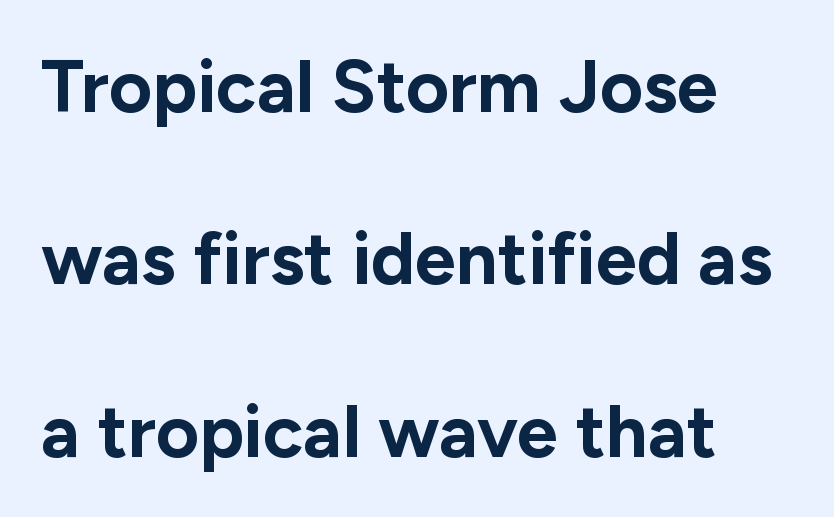
The image shows 74 px bold sans-serif type, upright; set left-aligned, loose line spacing (2.33x), normal letter spacing, not underlined; low stroke contrast and a medium x-height.
